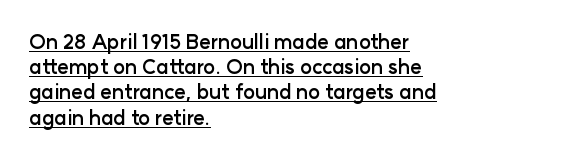
{"italic": "no", "bold": "yes", "underline": "yes", "align": "left", "line_spacing": "normal", "line_spacing_ratio": 1.26, "letter_spacing": "normal", "letter_spacing_em": 0.0, "glyph_px": 20}
